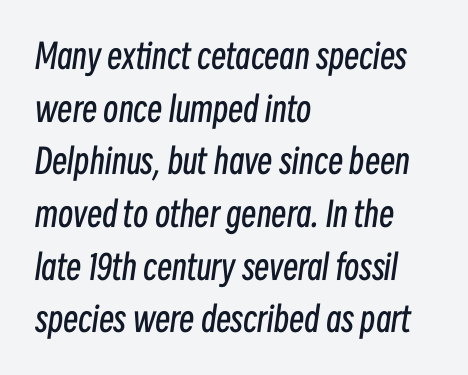
Is the letter spacing exaggerated? No — it looks like the ordinary default. The block of text has a typical density, with ordinary space between rows. Weight: in the light-to-regular range. Underline: absent. The rendering anchors every line to the left-hand side.
